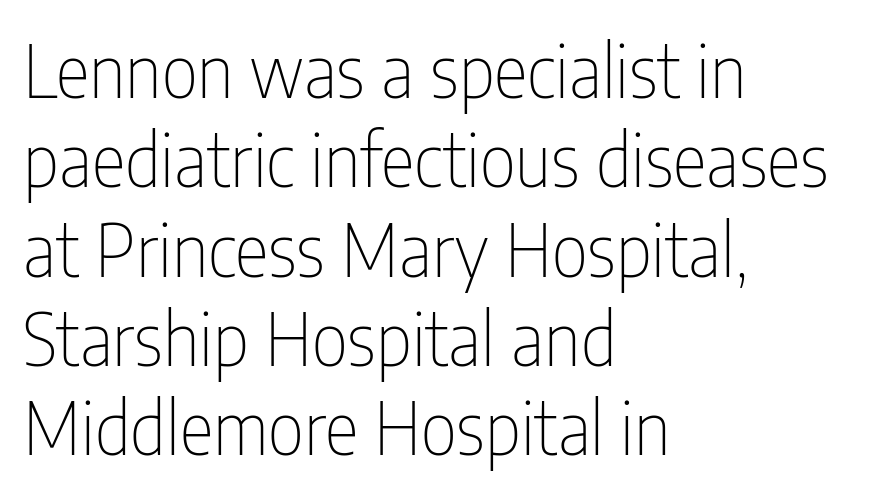
This sample has the flowing, uneven cadence of proportional lettering. Is there any slant? The stems are plumb. Counters stay open thanks to moderate or lighter strokes. The line texture is even and compact thanks to regular tracking. The paragraph has a hard left edge and a soft right edge.
